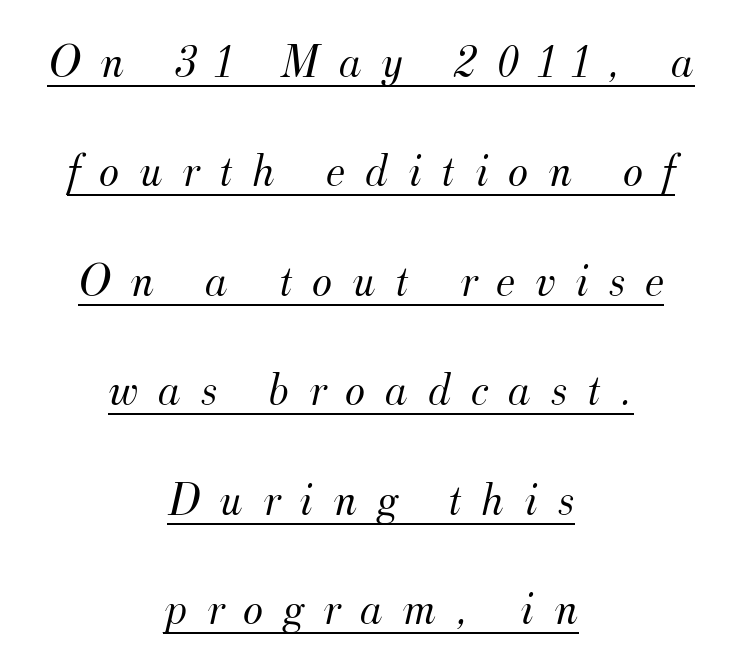
The image shows 48 px light serif type, italic (leaning right); set centered, loose line spacing (2.28x), unusually wide letter spacing (+0.41 em), underlined; medium stroke contrast and a small x-height.
